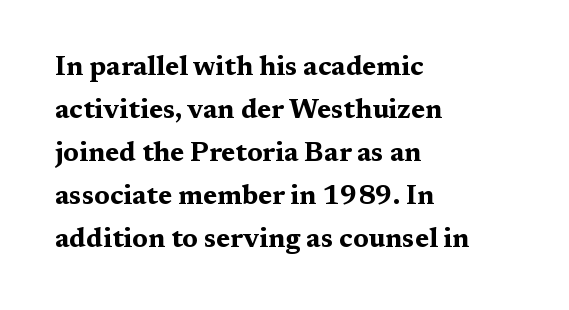
Typesetter's note: full bold, strokes at maximum text heaviness. Quick note: interline space is typical. Compared with a centered layout, this one pins lines to the left instead. Tall strokes in this sample are plumb rather than angled. The tracking reads as untouched default to a designer's eye. Has an underline been added? It has not.
